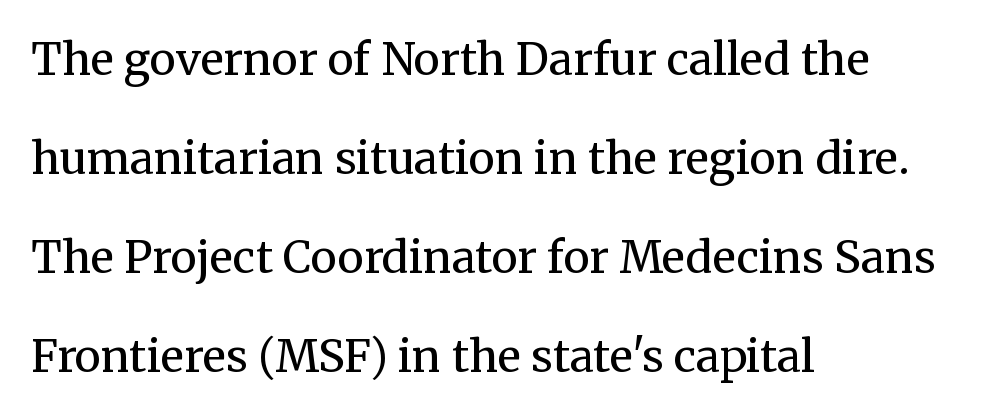
Nope, not italic — everything's standing straight. Each row of text sits above clean, open space. This sample has the flowing, uneven cadence of proportional lettering. The space between consecutive lines is lavish. The tracking reads as untouched default to a designer's eye. Nothing heavy about these letters — not bold at all.
